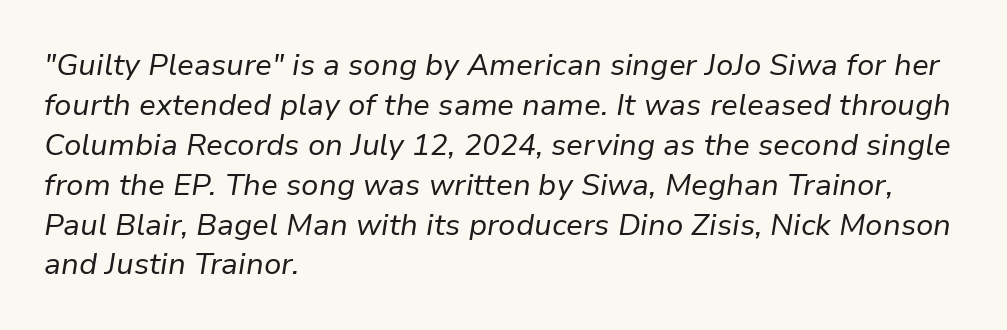
Line spacing here is normal. The setting favours the left margin, as ordinary paragraphs usually do. Think of a printed novel: that variable character pitch is what you see here. No extra tracking has been applied to these lines. Stroke thickness stays within the range of a standard reading face or lighter. The space beneath each line is pristine and unruled.
